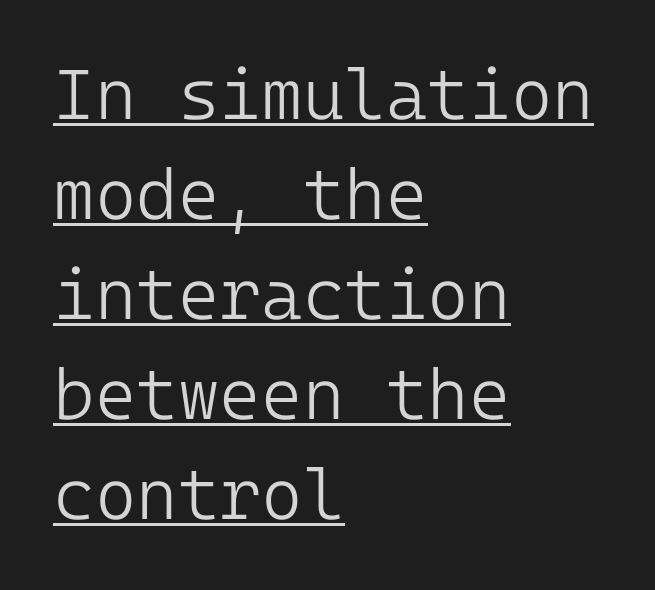
The image shows 71 px light sans-serif type, upright; set left-aligned, normal line spacing (1.41x), normal letter spacing, underlined; low stroke contrast and a medium x-height.
